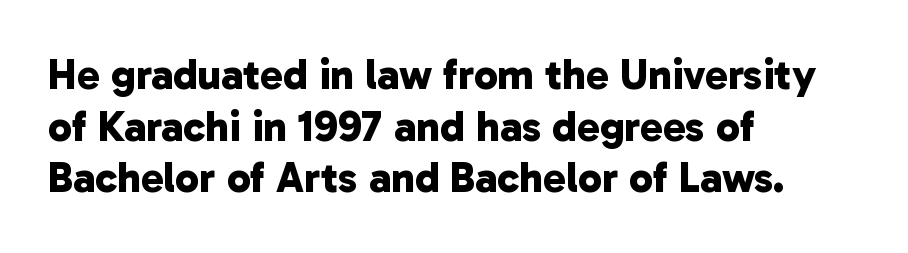
The image shows 43 px bold sans-serif type; set left-aligned, line spacing 1.2x, normal letter spacing, not underlined; low stroke contrast and a medium x-height.
